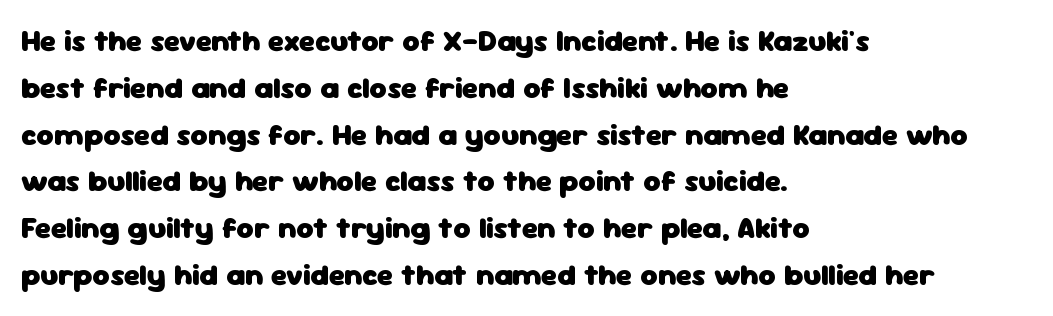
{"serif": "no", "italic": "no", "bold": "yes", "weight": "heavy", "width": "normal", "stroke_contrast": "low", "x_height": "medium", "monospaced": "no", "underline": "no", "align": "left", "line_spacing": "normal", "line_spacing_ratio": 1.56, "letter_spacing": "normal", "letter_spacing_em": 0.0, "glyph_px": 30}
